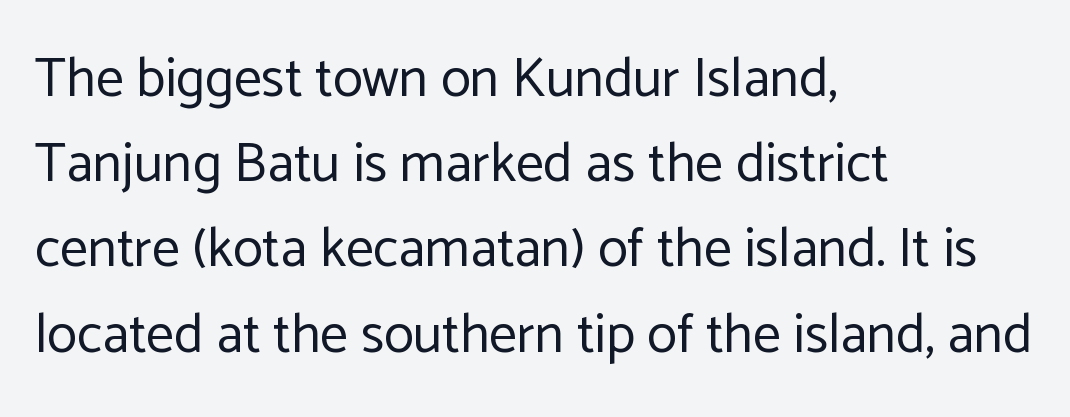
The image shows 55 px regular-weight sans-serif type, upright; set left-aligned, normal line spacing (1.55x), normal letter spacing, not underlined; low stroke contrast and a medium x-height.
